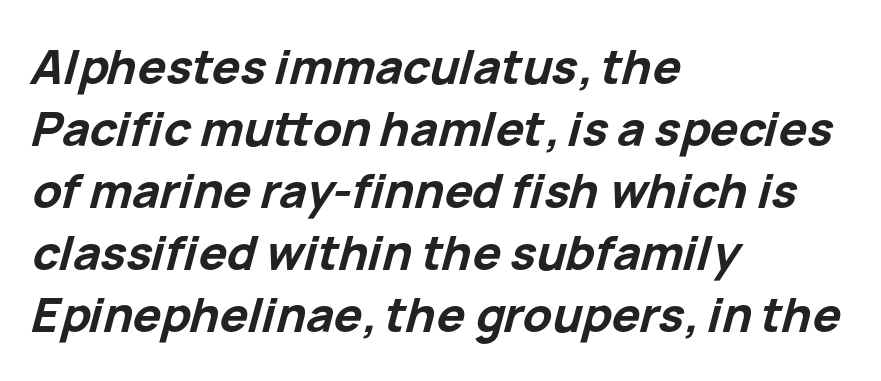
Q: Is the text bold? A: Yes.
Q: Is the text italic (slanted)? A: Yes, it leans right by about 15 degrees.
Q: Is the text underlined? A: No.
Q: How is the paragraph aligned? A: Left-aligned.
Q: Is the spacing between letters normal or unusually wide? A: Normal.
Q: Is the spacing between lines tight, normal or loose? A: Normal.
Q: Width (condensed, normal, or wide)? A: Normal.
Q: Stroke contrast? A: Low.
Q: x-height? A: Medium.
Q: Monospaced? A: No.
